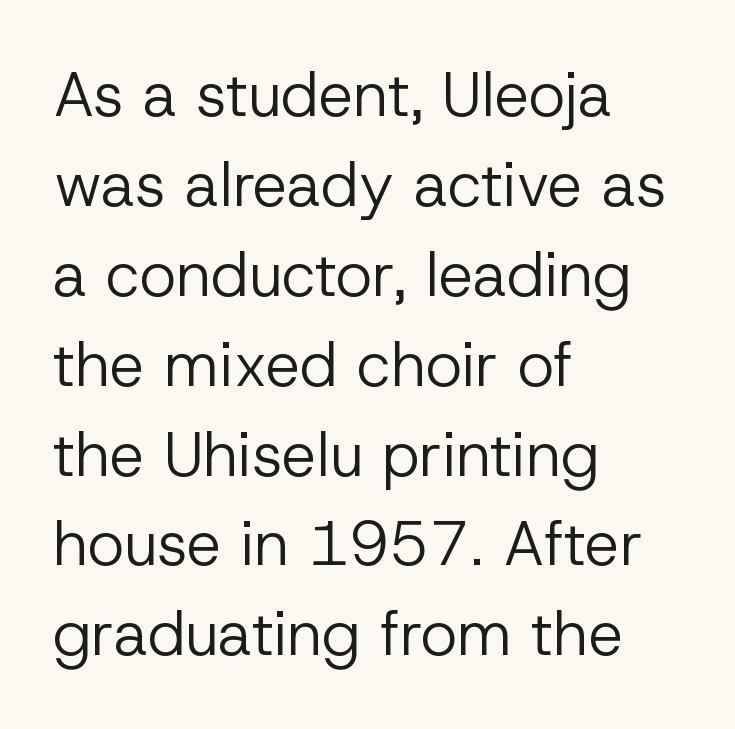
Each word holds together tightly as a unit, with standard inter-letter gaps. Each letter's strokes conclude bluntly, with no projecting serifs. The cut favours lightness, reaching ordinary text weight at its darkest. Do the characters align in a grid? No, the font is proportional.
